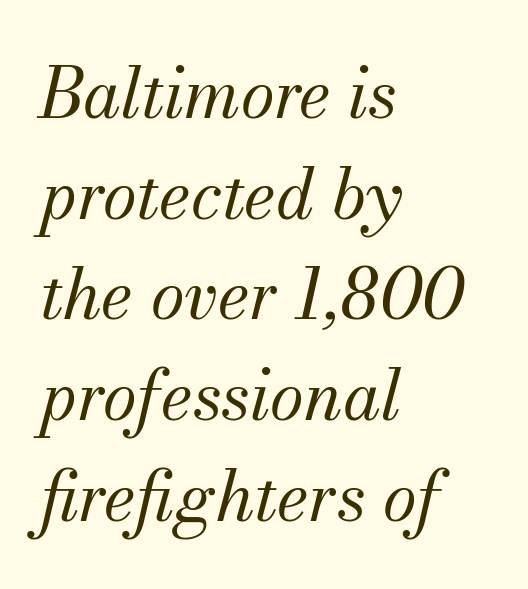
Evenly set lines give the paragraph a standard silhouette. Vertical stems look standard width or narrower in stroke. Spacing between characters is what you'd get straight out of the box. The rendering anchors every line to the left-hand side. It's the slanting kind of type.
